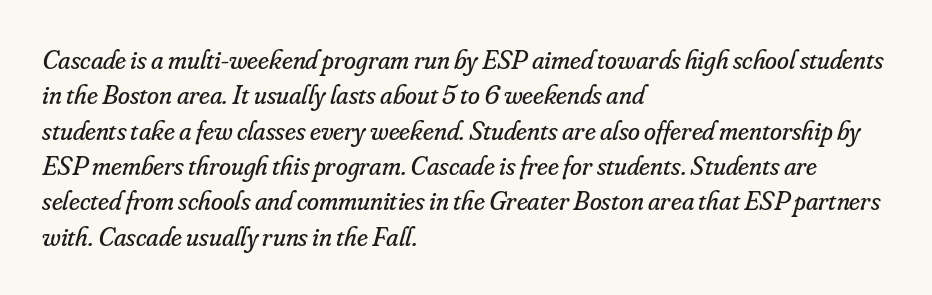
{"italic": "yes", "lean": "right", "slant_degrees": 16, "bold": "no", "underline": "no", "align": "left", "line_spacing": "normal", "line_spacing_ratio": 1.31, "letter_spacing": "normal", "letter_spacing_em": 0.0, "glyph_px": 27}
